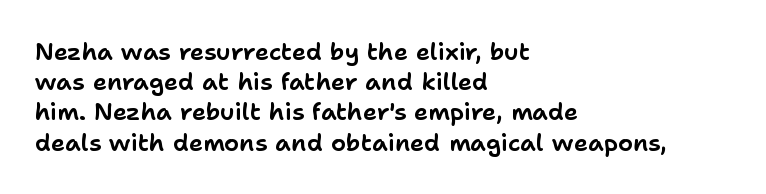
The image shows 24 px text type, upright; set left-aligned, normal line spacing (1.26x), normal letter spacing, not underlined.
